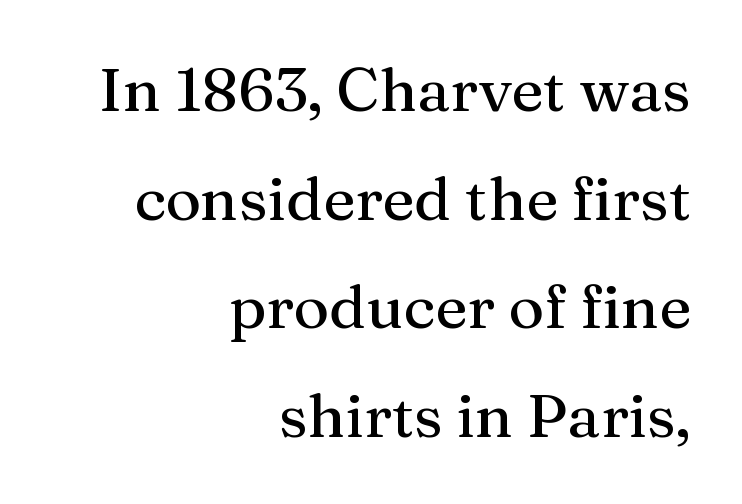
{"serif": "yes", "italic": "no", "width": "normal", "stroke_contrast": "medium", "x_height": "medium", "monospaced": "no", "underline": "no", "align": "right", "line_spacing_ratio": 1.78, "letter_spacing": "normal", "letter_spacing_em": 0.0, "glyph_px": 61}
